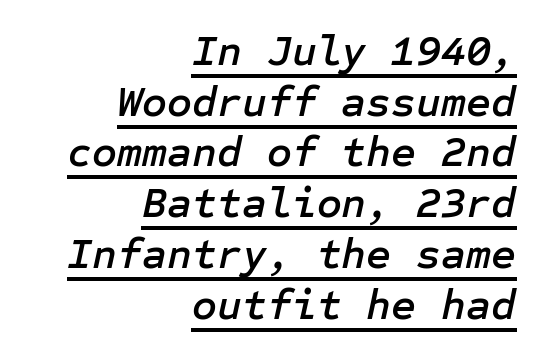
Q: Is the text italic (slanted)? A: Yes, it leans right by about 12 degrees.
Q: Is the text underlined? A: Yes.
Q: How is the paragraph aligned? A: Right-aligned.
Q: Is the spacing between letters normal or unusually wide? A: Normal.
Q: Width (condensed, normal, or wide)? A: Normal.
Q: Stroke contrast? A: Low.
Q: x-height? A: Medium.
